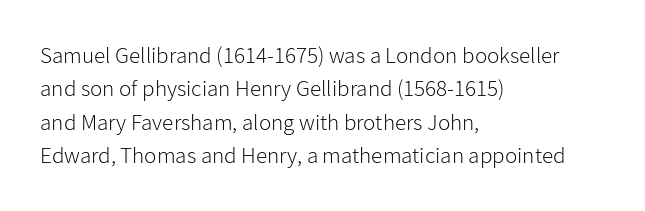
{"italic": "no", "bold": "no", "underline": "no", "align": "left", "line_spacing": "normal", "line_spacing_ratio": 1.45, "letter_spacing": "normal", "letter_spacing_em": 0.0, "glyph_px": 23}
